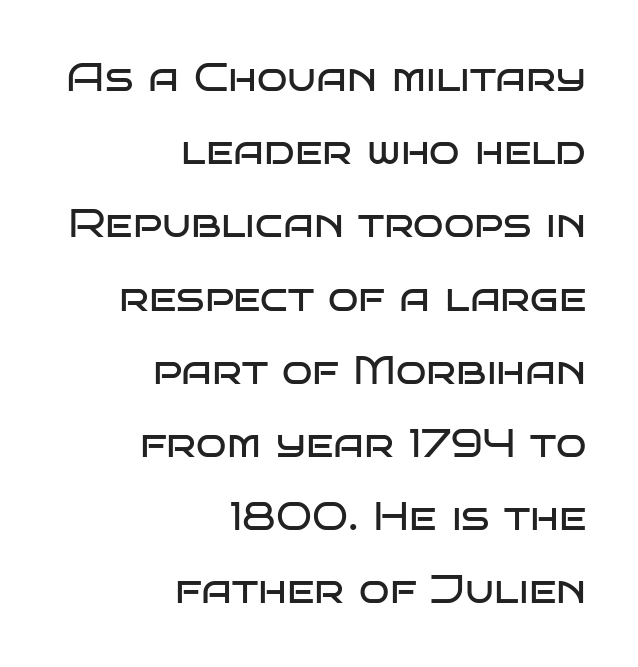
The image shows 40 px regular-weight, wide sans-serif type, upright; set right-aligned, line spacing 1.83x, normal letter spacing, not underlined; low stroke contrast and a large x-height.
